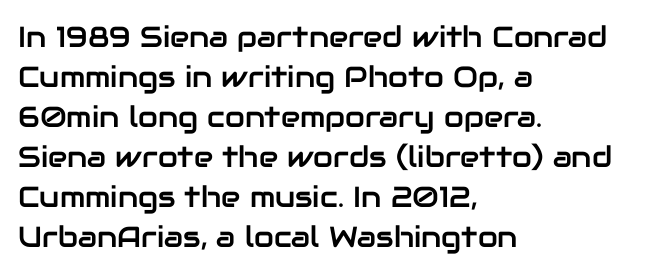
Q: Is the text italic (slanted)? A: No, it is upright.
Q: Is the typeface a serif or a sans-serif typeface? A: Sans-serif.
Q: Is the text underlined? A: No.
Q: How is the paragraph aligned? A: Left-aligned.
Q: Is the spacing between letters normal or unusually wide? A: Normal.
Q: Is the spacing between lines tight, normal or loose? A: Normal.
Q: Width (condensed, normal, or wide)? A: Normal.
Q: Stroke contrast? A: Low.
Q: x-height? A: Medium.
Q: Monospaced? A: No.
